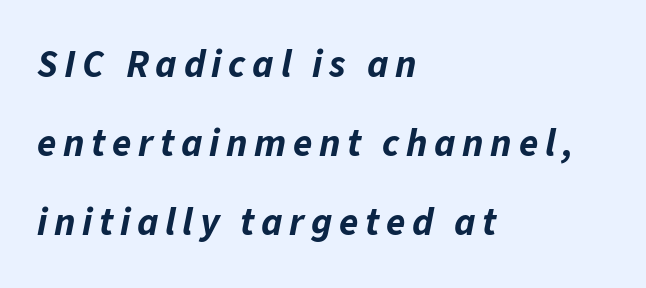
The image shows 39 px bold type, italic (leaning right); set left-aligned, loose line spacing (2.02x), not underlined; low stroke contrast and a medium x-height.
